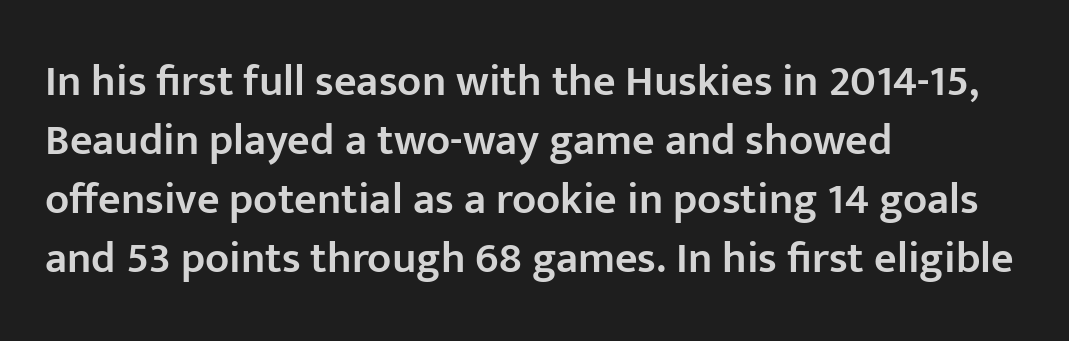
{"serif": "no", "italic": "no", "bold": "semi", "weight": "semibold", "width": "normal", "stroke_contrast": "low", "x_height": "medium", "monospaced": "no", "underline": "no", "align": "left", "line_spacing": "normal", "line_spacing_ratio": 1.34, "letter_spacing": "normal", "letter_spacing_em": 0.0, "glyph_px": 44}
